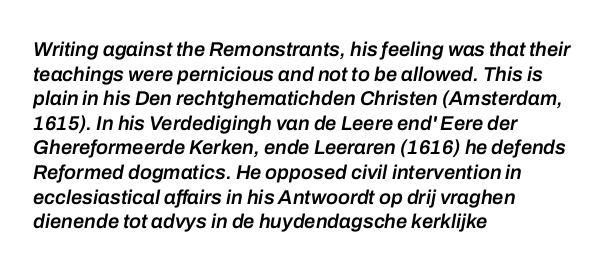
The image shows 20 px text type, italic (leaning right); set left-aligned, line spacing 1.23x, normal letter spacing, not underlined.
